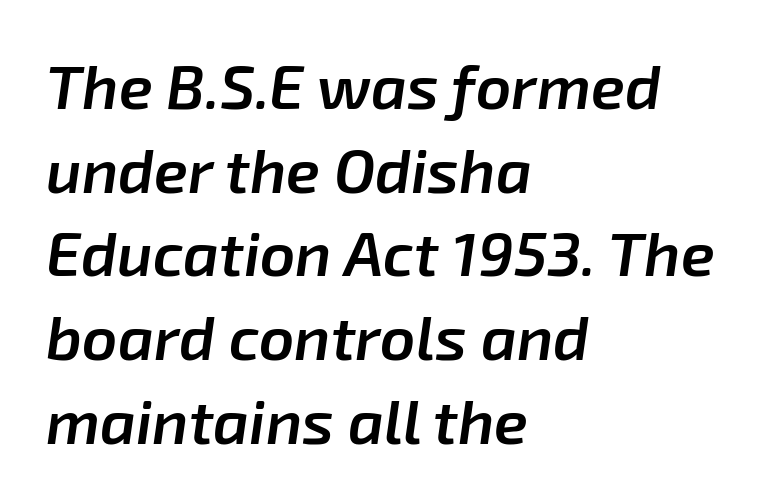
{"italic": "yes", "lean": "right", "slant_degrees": 8, "bold": "semi", "weight": "semibold", "width": "normal", "stroke_contrast": "low", "x_height": "medium", "monospaced": "no", "underline": "no", "align": "left", "line_spacing": "normal", "line_spacing_ratio": 1.35, "letter_spacing": "normal", "letter_spacing_em": 0.0, "glyph_px": 62}
